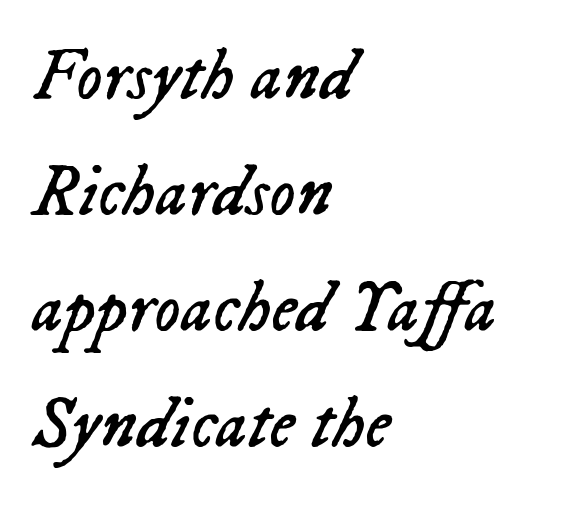
The image shows 73 px regular-weight type, italic (leaning right); set left-aligned, normal line spacing (1.59x), normal letter spacing, not underlined; low stroke contrast and a medium x-height.
